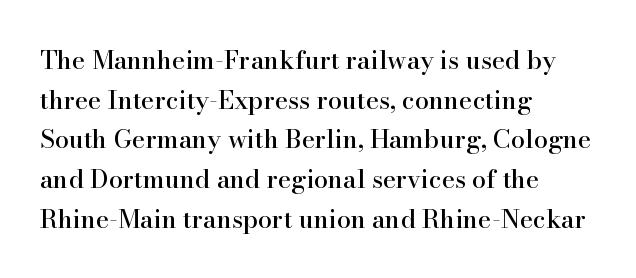
{"italic": "no", "underline": "no", "align": "left", "line_spacing": "normal", "line_spacing_ratio": 1.59, "letter_spacing": "normal", "letter_spacing_em": 0.0, "glyph_px": 25}
